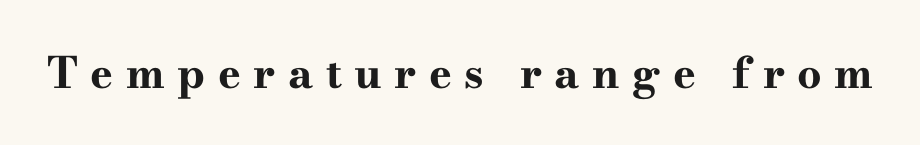
Q: Is the text bold? A: Yes.
Q: Is the text italic (slanted)? A: No, it is upright.
Q: Is the typeface a serif or a sans-serif typeface? A: Serif.
Q: Is the text underlined? A: No.
Q: Is the spacing between letters normal or unusually wide? A: Unusually wide.
Q: Width (condensed, normal, or wide)? A: Wide.
Q: Stroke contrast? A: High.
Q: x-height? A: Small.
Q: Monospaced? A: No.
